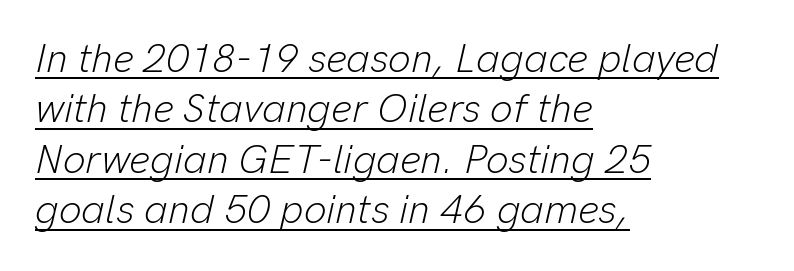
The image shows 40 px light type, italic (leaning right); set left-aligned, normal line spacing (1.26x), normal letter spacing, underlined; low stroke contrast and a medium x-height.
